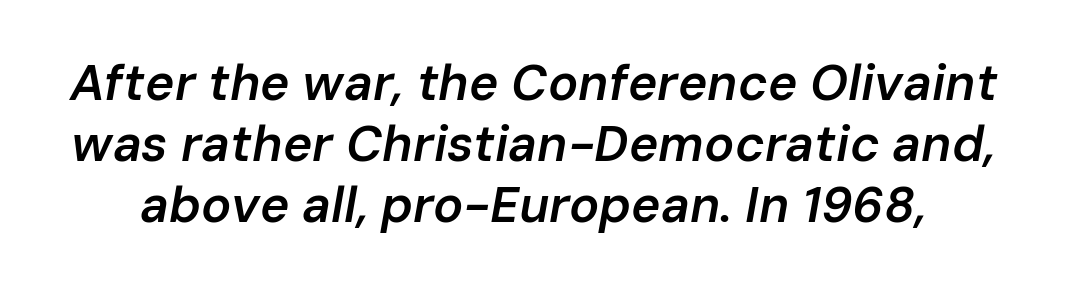
{"italic": "yes", "lean": "right", "slant_degrees": 10, "bold": "semi", "weight": "semibold", "width": "normal", "stroke_contrast": "low", "x_height": "medium", "monospaced": "no", "underline": "no", "line_spacing_ratio": 1.22, "letter_spacing": "normal", "letter_spacing_em": 0.0, "glyph_px": 50}
